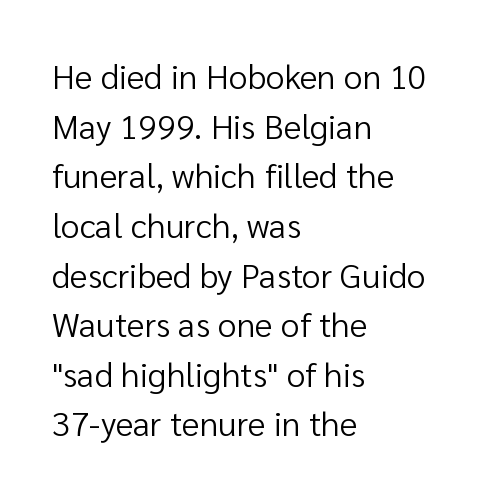
The image shows 34 px regular-weight sans-serif type, upright; set left-aligned, normal line spacing (1.46x), normal letter spacing, not underlined; low stroke contrast and a medium x-height.
